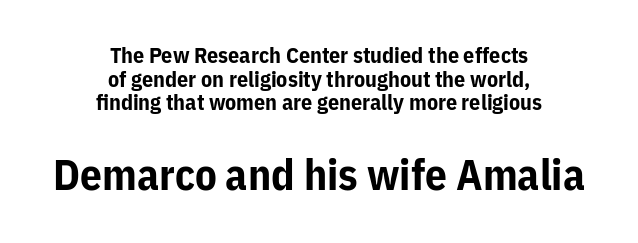
{"serif": "no", "italic": "no", "bold": "yes", "weight": "bold", "width": "normal", "stroke_contrast": "low", "x_height": "medium", "monospaced": "no", "underline": "no", "align": "center", "line_spacing": "tight", "line_spacing_ratio": 1.07, "letter_spacing": "normal", "letter_spacing_em": 0.0, "larger_block": "second", "size_ratio": 1.95, "glyph_px": 43}
